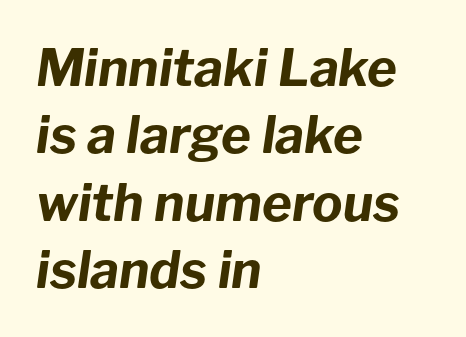
This sample keeps an unexceptional amount of space between lines. The typography opts for an oblique posture over an upright one. Character widths vary here, with narrow letters taking less room than wide ones. The area under the type is left untouched.
